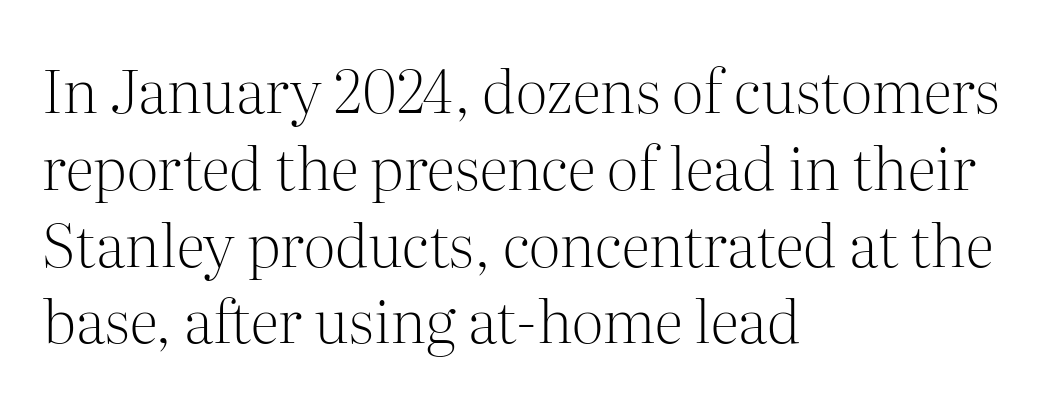
{"serif": "yes", "italic": "no", "bold": "no", "weight": "light", "width": "normal", "stroke_contrast": "medium", "x_height": "medium", "monospaced": "no", "underline": "no", "align": "left", "line_spacing": "normal", "line_spacing_ratio": 1.28, "letter_spacing": "normal", "letter_spacing_em": 0.0, "glyph_px": 60}
